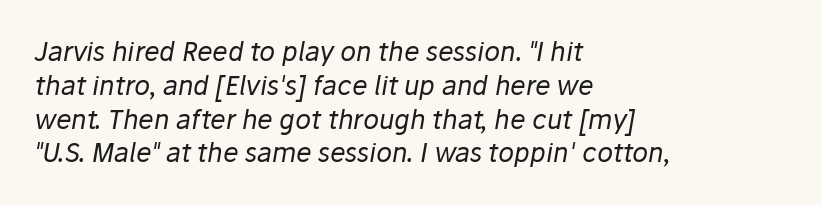
The image shows 26 px text type, italic (leaning right); set left-aligned, normal line spacing (1.3x), normal letter spacing, not underlined.
